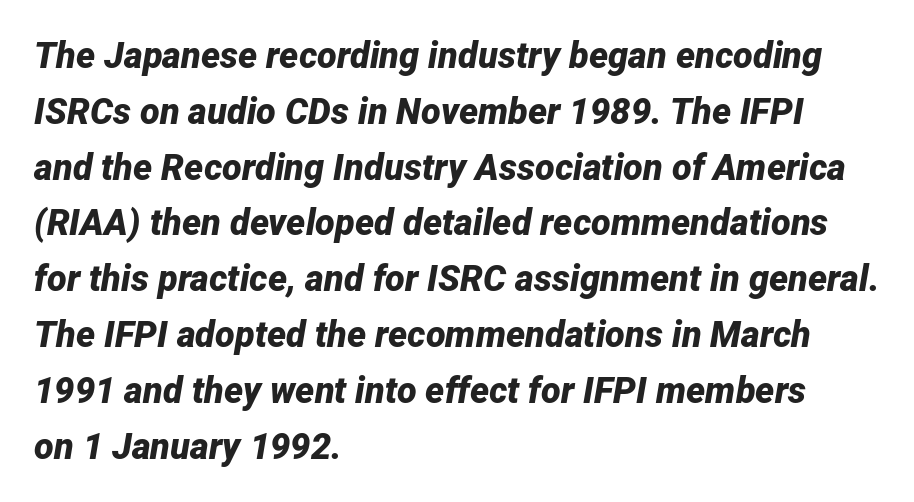
Q: Is the text bold? A: Yes.
Q: Is the text italic (slanted)? A: Yes, it leans right by about 12 degrees.
Q: Is the text underlined? A: No.
Q: How is the paragraph aligned? A: Left-aligned.
Q: Is the spacing between letters normal or unusually wide? A: Normal.
Q: Is the spacing between lines tight, normal or loose? A: Normal.
Q: Width (condensed, normal, or wide)? A: Normal.
Q: Stroke contrast? A: Low.
Q: x-height? A: Medium.
Q: Monospaced? A: No.
